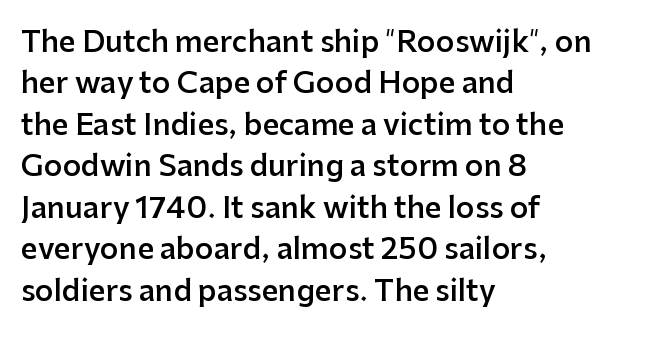
Note the varied advance widths — an 'i' is clearly narrower than an 'm'. The strokes are fattened partway — semibold, not bold. Nothing unusual about the tracking: characters are spaced as the font intends. The glyphs are unaccompanied by any horizontal stroke below them. The letters stand straight up with perfectly vertical stems. Observe the absence of serifs on each vertical stroke in this sample.
